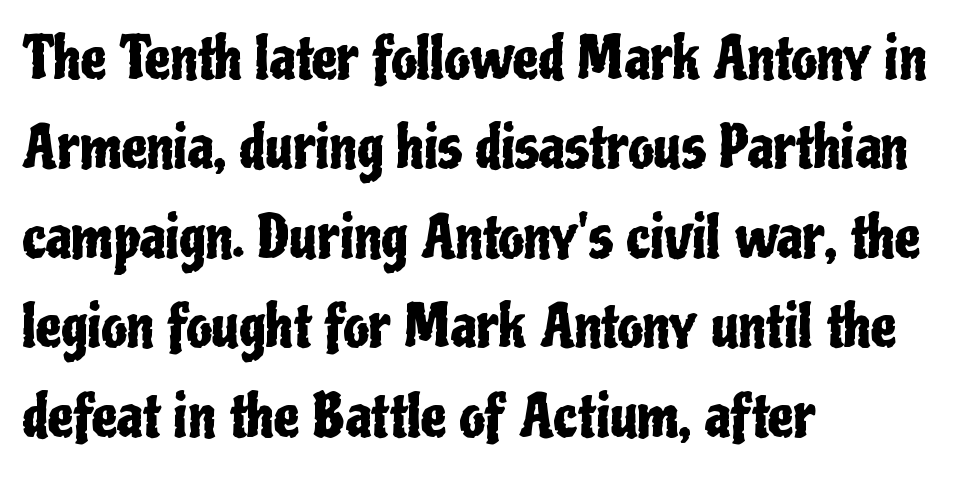
The image shows 57 px condensed sans-serif type, upright; set left-aligned, normal line spacing (1.57x), normal letter spacing, not underlined; low stroke contrast and a medium x-height.
